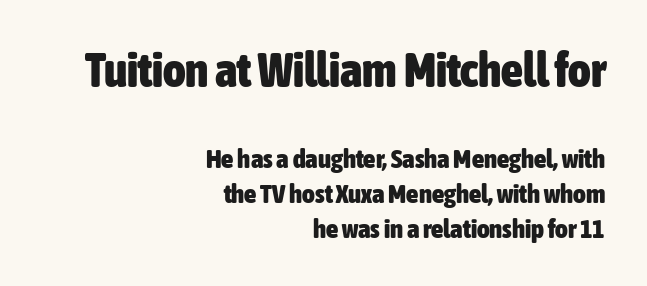
A typesetter would label this face a sans. Style check: upright. This sample keeps an unexceptional amount of space between lines. Layout note: lines flush right. Typesetter's note — upper block bumped up in size, lower block left smaller. You could call the tracking neutral — neither tight nor loose.
